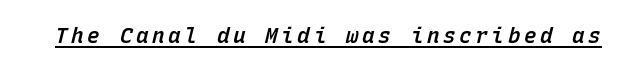
This rendering features underlined lettering. Strokes here are thickened, but only to semibold level. There's an unmistakable incline to the writing here.
